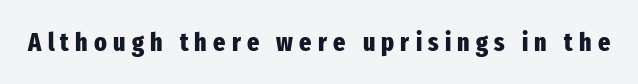
The image shows 26 px bold type, upright; set unusually wide letter spacing (+0.24 em), not underlined.
